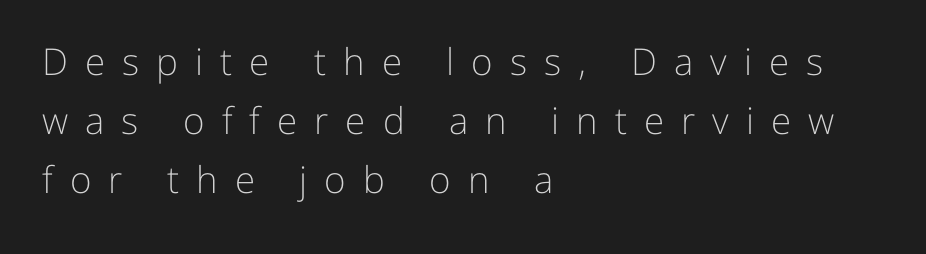
Q: Is the text bold? A: No.
Q: Is the text italic (slanted)? A: No, it is upright.
Q: Is the typeface a serif or a sans-serif typeface? A: Sans-serif.
Q: Is the text underlined? A: No.
Q: How is the paragraph aligned? A: Left-aligned.
Q: Is the spacing between letters normal or unusually wide? A: Unusually wide.
Q: Is the spacing between lines tight, normal or loose? A: Normal.
Q: Width (condensed, normal, or wide)? A: Normal.
Q: Stroke contrast? A: Low.
Q: x-height? A: Medium.
Q: Monospaced? A: No.
